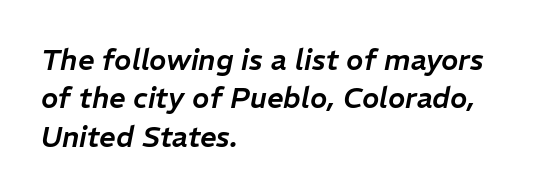
The image shows 29 px text type, italic (leaning right); set left-aligned, normal line spacing (1.32x), normal letter spacing, not underlined; low stroke contrast and a medium x-height.
